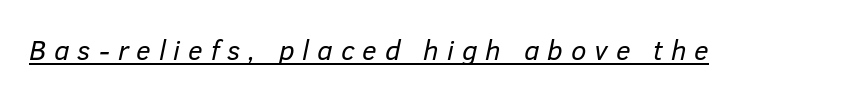
Q: Is the text bold? A: No.
Q: Is the text italic (slanted)? A: Yes, it leans right by about 12 degrees.
Q: Is the text underlined? A: Yes.
Q: Is the spacing between letters normal or unusually wide? A: Unusually wide.
Q: Width (condensed, normal, or wide)? A: Normal.
Q: Stroke contrast? A: Low.
Q: x-height? A: Medium.
Q: Monospaced? A: No.
